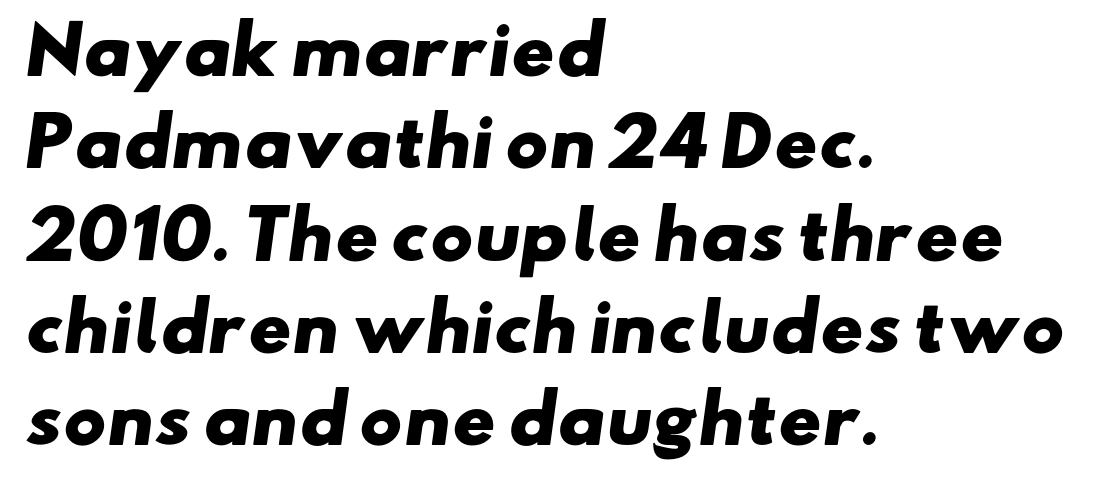
{"serif": "no", "bold": "yes", "weight": "heavy", "width": "wide", "stroke_contrast": "low", "x_height": "small", "monospaced": "no", "underline": "no", "align": "left", "line_spacing": "normal", "line_spacing_ratio": 1.42, "letter_spacing": "normal", "letter_spacing_em": 0.0, "glyph_px": 65}
